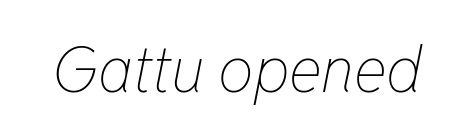
Q: Is the text bold? A: No.
Q: Is the text italic (slanted)? A: Yes, it leans right by about 11 degrees.
Q: Is the text underlined? A: No.
Q: Is the spacing between letters normal or unusually wide? A: Normal.
Q: Width (condensed, normal, or wide)? A: Condensed.
Q: Stroke contrast? A: Low.
Q: x-height? A: Medium.
Q: Monospaced? A: No.
